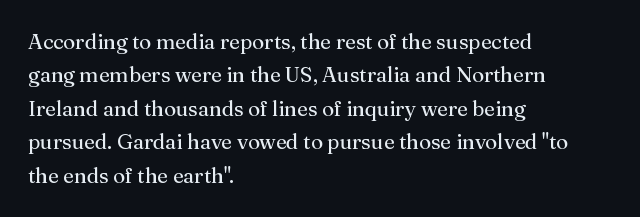
The image shows 21 px text type, upright; set left-aligned, normal line spacing (1.59x), normal letter spacing, not underlined.
